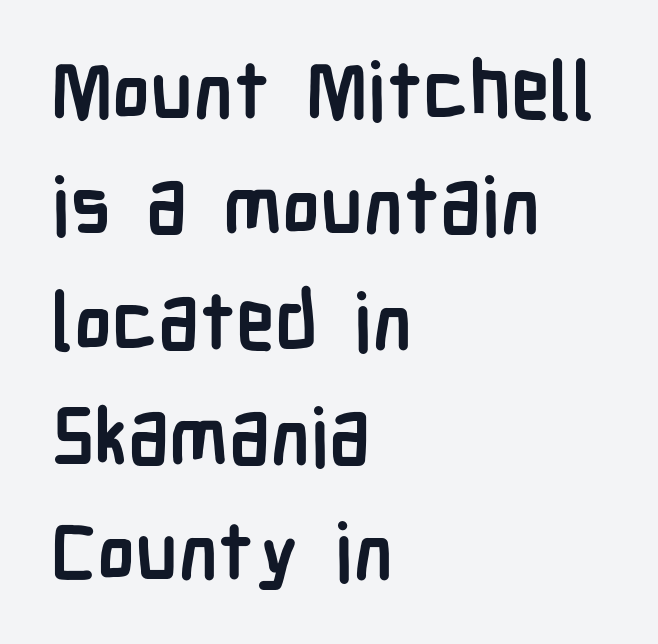
The image shows 79 px semibold, condensed sans-serif type, upright; set left-aligned, normal line spacing (1.46x), normal letter spacing, not underlined; low stroke contrast and a medium x-height.
